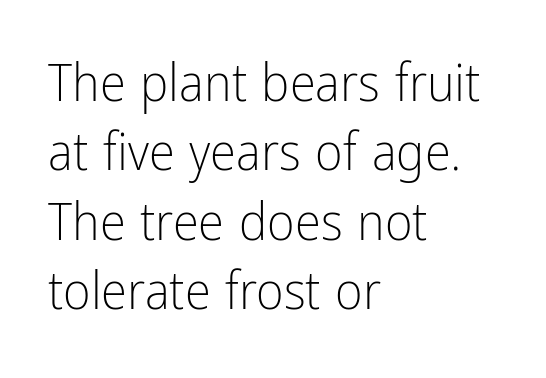
Q: Is the text bold? A: No.
Q: Is the text italic (slanted)? A: No, it is upright.
Q: Is the typeface a serif or a sans-serif typeface? A: Sans-serif.
Q: Is the text underlined? A: No.
Q: How is the paragraph aligned? A: Left-aligned.
Q: Is the spacing between letters normal or unusually wide? A: Normal.
Q: Is the spacing between lines tight, normal or loose? A: Normal.
Q: Width (condensed, normal, or wide)? A: Condensed.
Q: Stroke contrast? A: Low.
Q: x-height? A: Medium.
Q: Monospaced? A: No.
